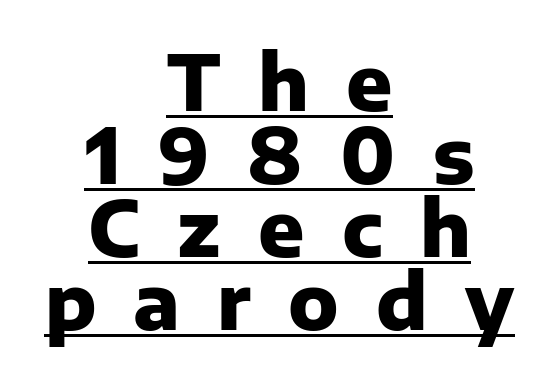
Classification — sans serif. The face used here appears with an underline applied. The designer dialed line spacing down below the default. The paragraph shown floats in the horizontal middle. Glyph-to-glyph distance is far greater than everyday printed text.
